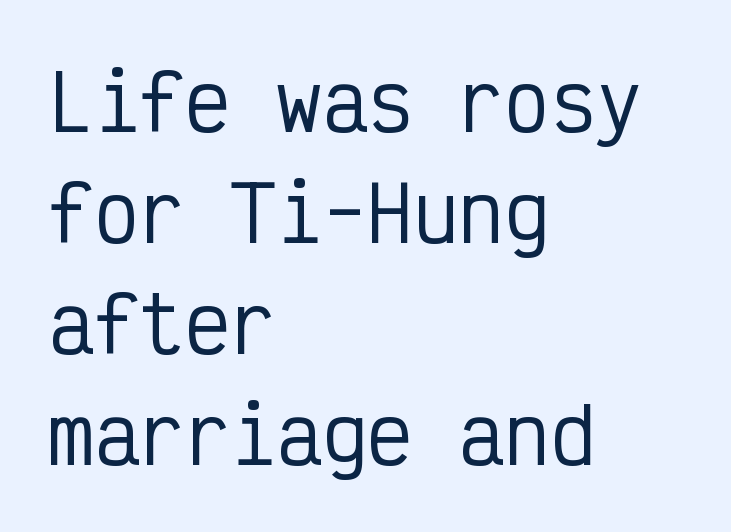
Q: Is the text italic (slanted)? A: No, it is upright.
Q: Is the typeface a serif or a sans-serif typeface? A: Sans-serif.
Q: Is the text underlined? A: No.
Q: How is the paragraph aligned? A: Left-aligned.
Q: Is the spacing between letters normal or unusually wide? A: Normal.
Q: Is the spacing between lines tight, normal or loose? A: Normal.
Q: Width (condensed, normal, or wide)? A: Condensed.
Q: Stroke contrast? A: Low.
Q: x-height? A: Medium.
Q: Monospaced? A: Yes.
